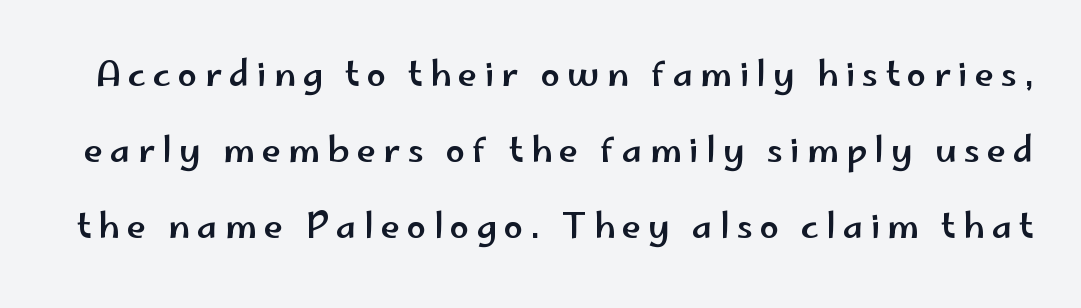
{"serif": "no", "italic": "no", "width": "wide", "stroke_contrast": "low", "x_height": "small", "monospaced": "no", "underline": "no", "line_spacing": "loose", "line_spacing_ratio": 2.17, "letter_spacing": "wide", "letter_spacing_em": 0.2, "glyph_px": 35}
